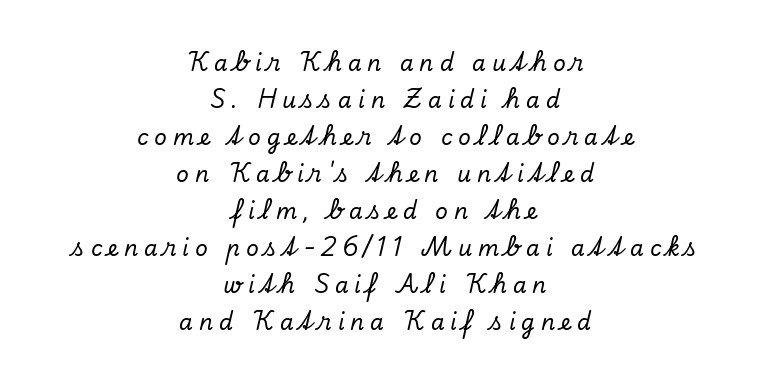
{"italic": "yes", "lean": "right", "slant_degrees": 13, "underline": "no", "align": "center", "line_spacing": "normal", "line_spacing_ratio": 1.68, "letter_spacing": "wide", "letter_spacing_em": 0.27, "glyph_px": 22}
